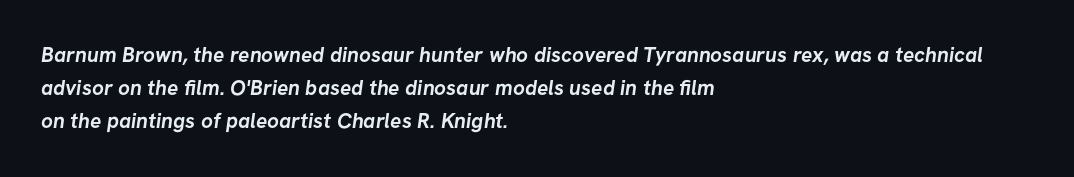
The image shows 21 px bold type; set left-aligned, normal line spacing (1.58x), normal letter spacing, not underlined.
